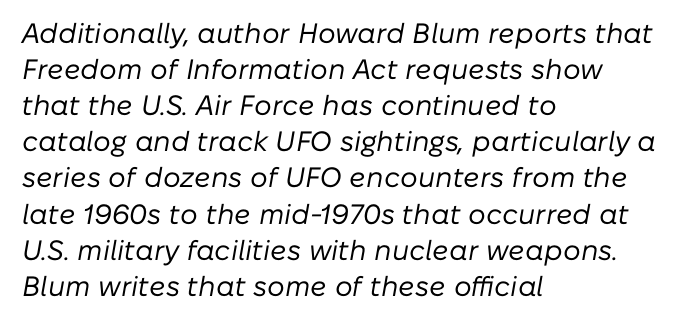
{"italic": "yes", "lean": "right", "slant_degrees": 10, "bold": "no", "weight": "regular", "width": "normal", "stroke_contrast": "low", "x_height": "medium", "monospaced": "no", "underline": "no", "align": "left", "line_spacing": "normal", "line_spacing_ratio": 1.29, "letter_spacing": "normal", "letter_spacing_em": 0.0, "glyph_px": 28}
